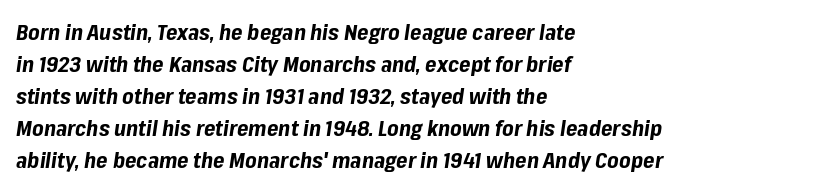
The image shows 22 px bold type, italic (leaning right); set left-aligned, normal line spacing (1.46x), normal letter spacing, not underlined.
